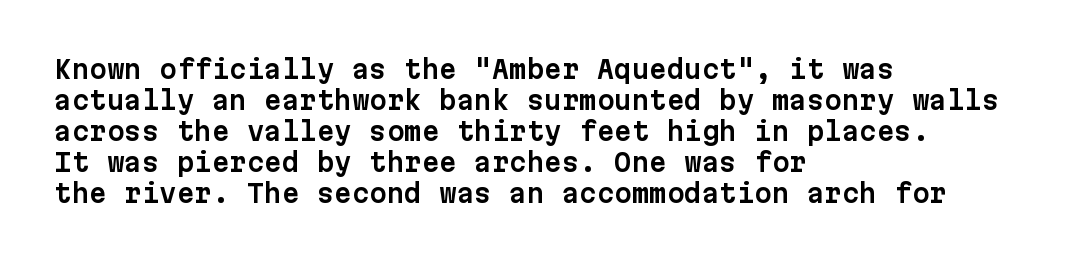
Clear beneath every line of the passage. Is the block centered? No — it sits flush against the left margin. Observe the ordinary spacing: letters are neighbours, not strangers. The letters stand upright; this is a roman face.
